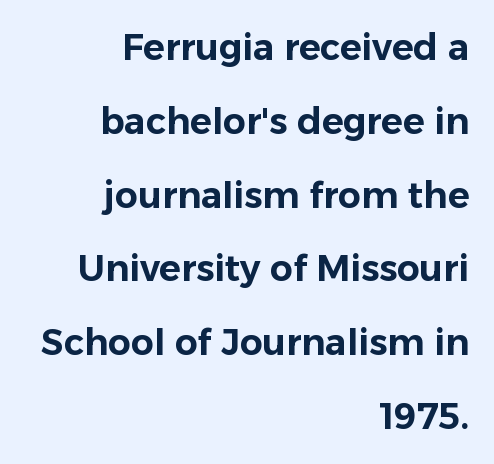
Typeset ragged left — the right edge is the straight one. Baseline-to-baseline distance is far greater than the letter height. Is this a fixed-width face? No — the glyphs have proportional, varying widths. Characters remain perfectly vertical along every line. Nothing unusual about the tracking: characters are spaced as the font intends. Underlining? Definitely not there.
